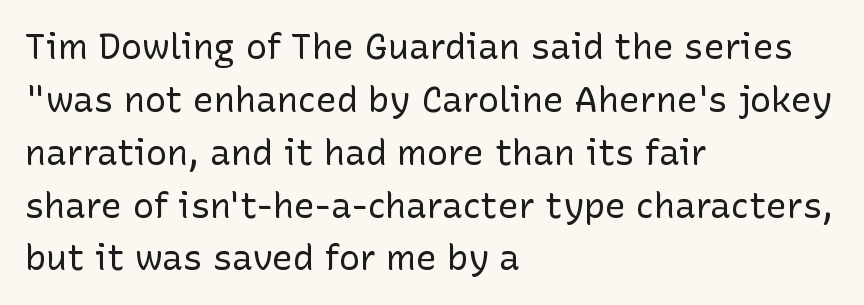
The font sits on the lighter half of the weight spectrum, regular included. Do the characters align in a grid? No, the font is proportional. Regarding serifs, this sample does without them. Notice how the passage keeps a crisp vertical edge on the left only.
